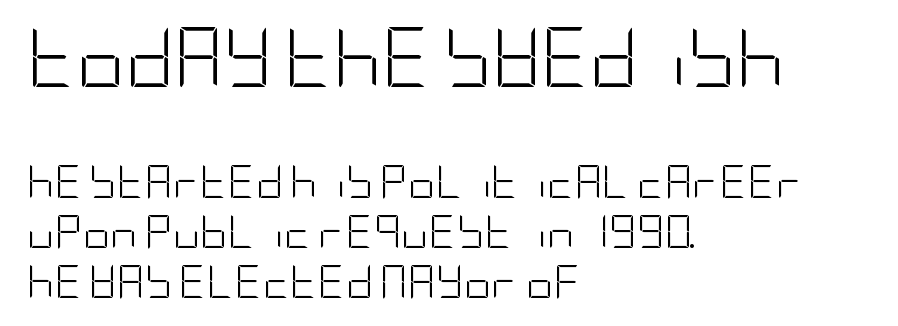
Q: Is the text bold? A: No.
Q: Is the text italic (slanted)? A: No, it is upright.
Q: Is the typeface a serif or a sans-serif typeface? A: Sans-serif.
Q: Is the text underlined? A: No.
Q: How is the paragraph aligned? A: Left-aligned.
Q: Is the spacing between letters normal or unusually wide? A: Normal.
Q: Is the spacing between lines tight, normal or loose? A: Normal.
Q: Which block of text is set in a larger size, the first (top) or the second (bottom)? A: The first (top) one.
Q: Width (condensed, normal, or wide)? A: Condensed.
Q: Stroke contrast? A: Low.
Q: x-height? A: Large.
